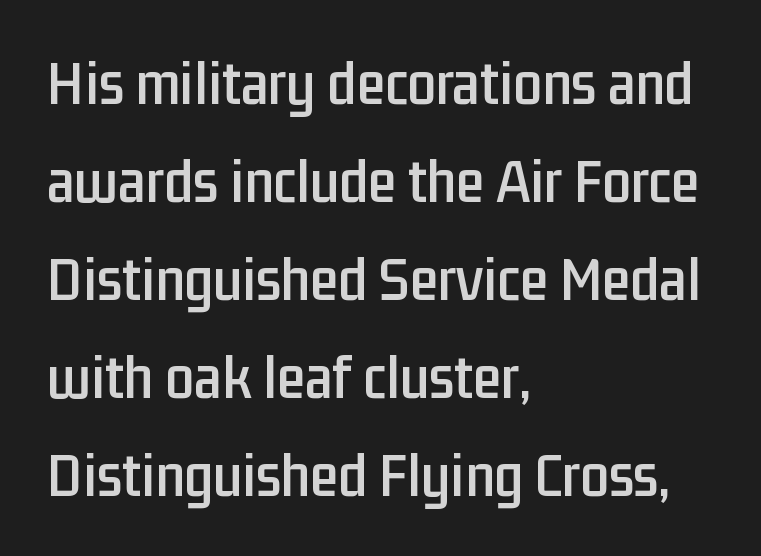
Q: Is the text italic (slanted)? A: No, it is upright.
Q: Is the typeface a serif or a sans-serif typeface? A: Sans-serif.
Q: Is the text underlined? A: No.
Q: How is the paragraph aligned? A: Left-aligned.
Q: Is the spacing between letters normal or unusually wide? A: Normal.
Q: Is the spacing between lines tight, normal or loose? A: Normal.
Q: Width (condensed, normal, or wide)? A: Condensed.
Q: Stroke contrast? A: Low.
Q: x-height? A: Medium.
Q: Monospaced? A: No.
